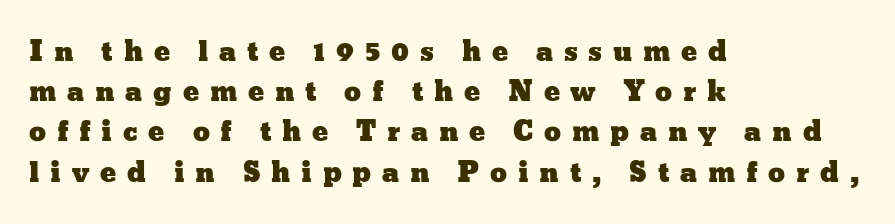
{"italic": "no", "underline": "no", "align": "left", "line_spacing": "normal", "line_spacing_ratio": 1.49, "letter_spacing": "wide", "letter_spacing_em": 0.4, "glyph_px": 27}
